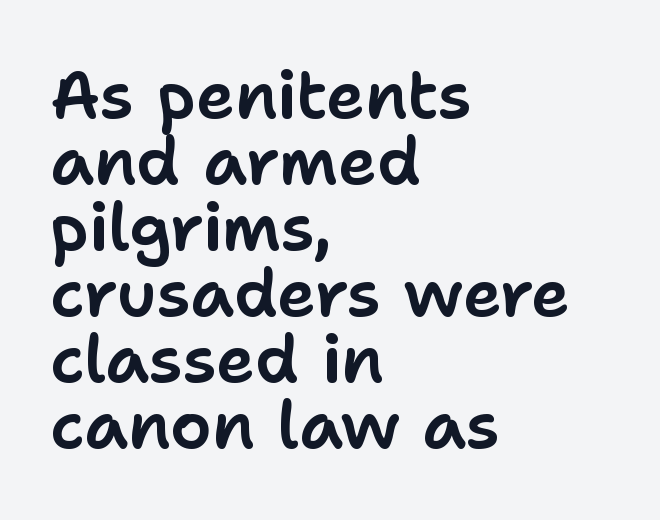
{"serif": "no", "italic": "no", "width": "normal", "stroke_contrast": "low", "x_height": "medium", "monospaced": "no", "underline": "no", "align": "left", "line_spacing": "tight", "line_spacing_ratio": 1.0, "letter_spacing": "normal", "letter_spacing_em": 0.0, "glyph_px": 66}
